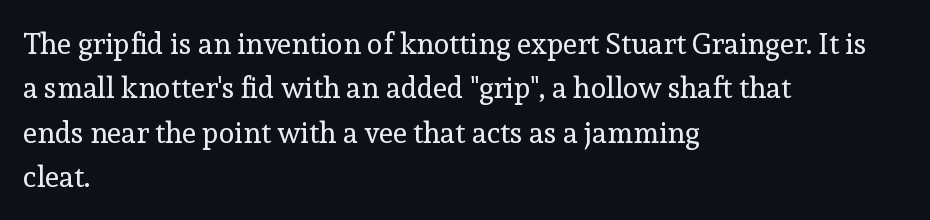
Weight: not bold — regular or lighter. Letterform terminals end in serifs throughout the passage. Proportional: the letters do not fall into vertical columns. Where is the straight margin? On the left. Designer's note — italics off, roman on. The words here are not underlined.
